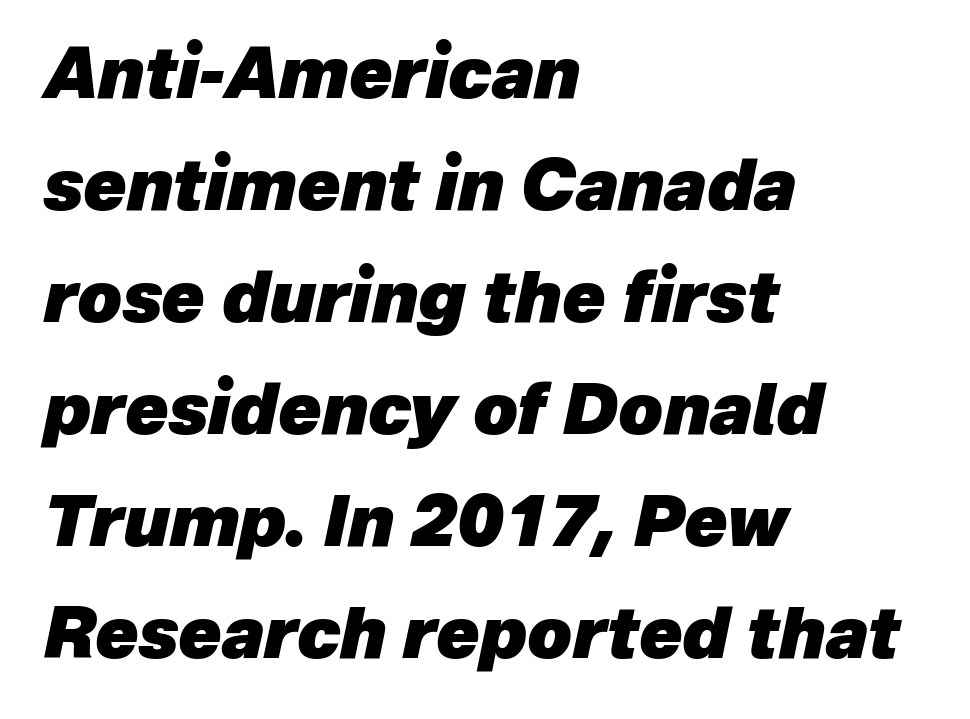
Weight check: bold — yes, fully. The lines sit at an ordinary, default distance from one another. The face used here is rendered with its standard letterfit. Left-aligned paragraph, ragged on the right. A clean baseline with only descenders dipping below it.
